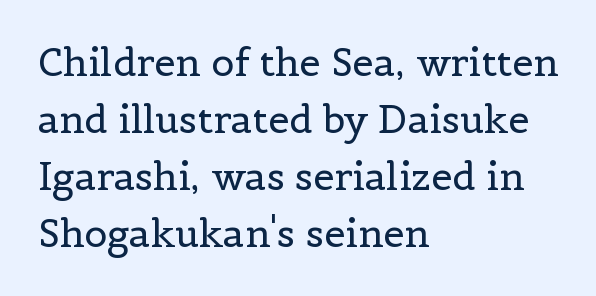
Spacing verdict: proportional, widths tailored to each character. The leading is moderate, giving the passage an even texture. The typesetter chose a ragged-right arrangement here. Characters remain perfectly vertical along every line.
